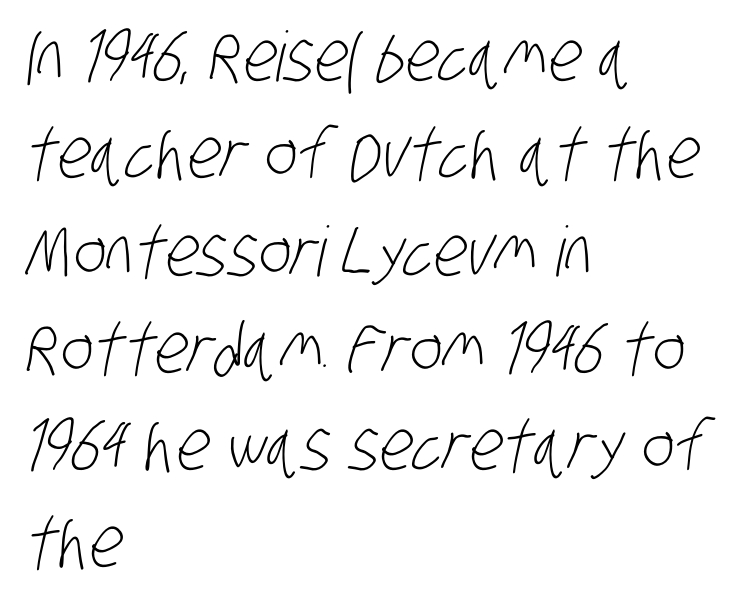
{"serif": "no", "bold": "no", "weight": "light", "width": "condensed", "stroke_contrast": "low", "x_height": "large", "monospaced": "no", "underline": "no", "align": "left", "line_spacing": "normal", "line_spacing_ratio": 1.41, "letter_spacing": "normal", "letter_spacing_em": 0.0, "glyph_px": 69}
